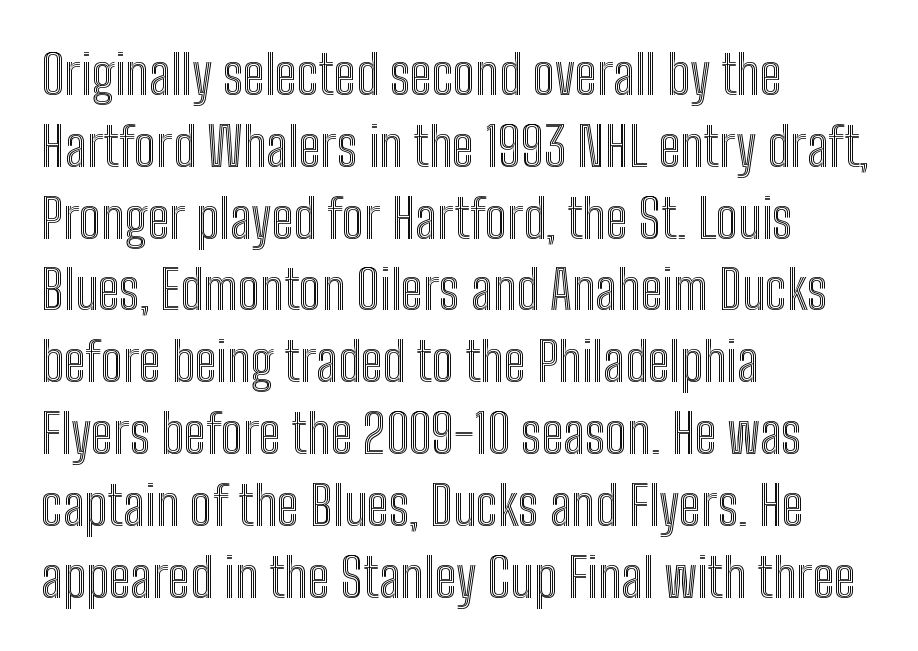
The image shows 54 px condensed type, upright; set left-aligned, normal line spacing (1.33x), normal letter spacing, not underlined; a medium x-height.
